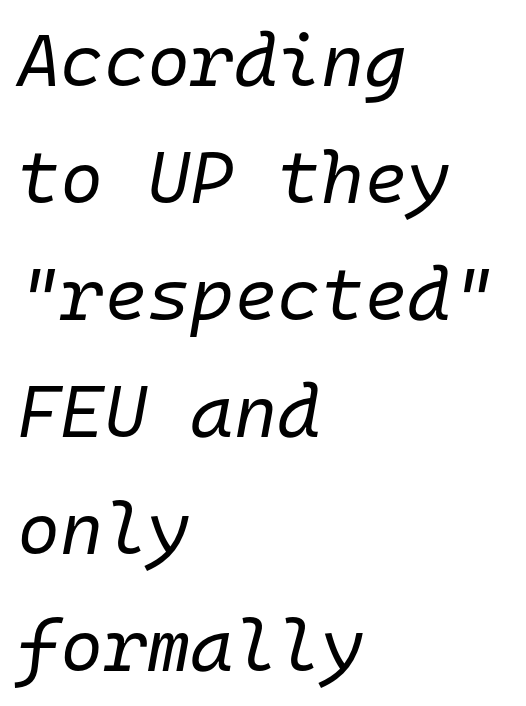
The image shows 74 px regular-weight type, italic (leaning right), monospaced; set left-aligned, normal line spacing (1.58x), normal letter spacing, not underlined; low stroke contrast and a medium x-height.
